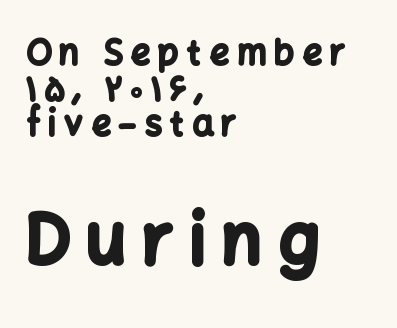
{"serif": "no", "italic": "no", "bold": "yes", "weight": "bold", "width": "normal", "stroke_contrast": "low", "x_height": "medium", "monospaced": "no", "underline": "no", "align": "left", "line_spacing": "tight", "line_spacing_ratio": 1.05, "letter_spacing": "wide", "letter_spacing_em": 0.24, "larger_block": "second", "size_ratio": 2.0, "glyph_px": 68}
